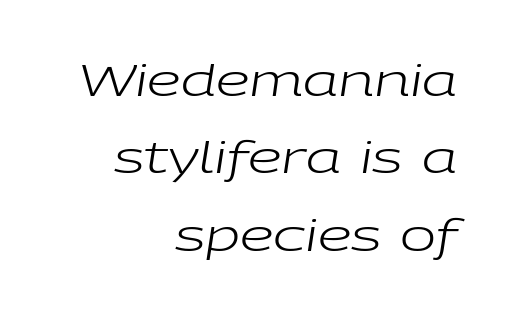
Q: Is the text bold? A: No.
Q: Is the text italic (slanted)? A: Yes, it leans right by about 9 degrees.
Q: Is the text underlined? A: No.
Q: How is the paragraph aligned? A: Right-aligned.
Q: Is the spacing between letters normal or unusually wide? A: Normal.
Q: Width (condensed, normal, or wide)? A: Wide.
Q: Stroke contrast? A: Low.
Q: x-height? A: Medium.
Q: Monospaced? A: No.
